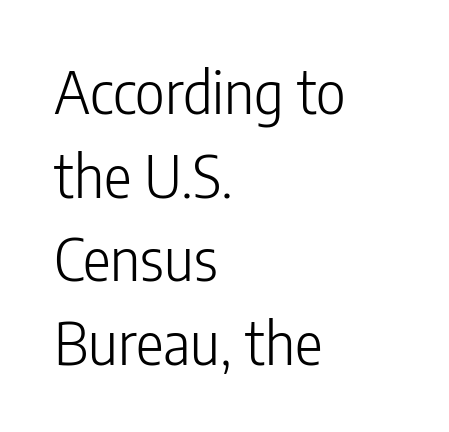
The image shows 58 px light, condensed sans-serif type, upright; set left-aligned, normal line spacing (1.44x), normal letter spacing, not underlined; low stroke contrast and a medium x-height.
